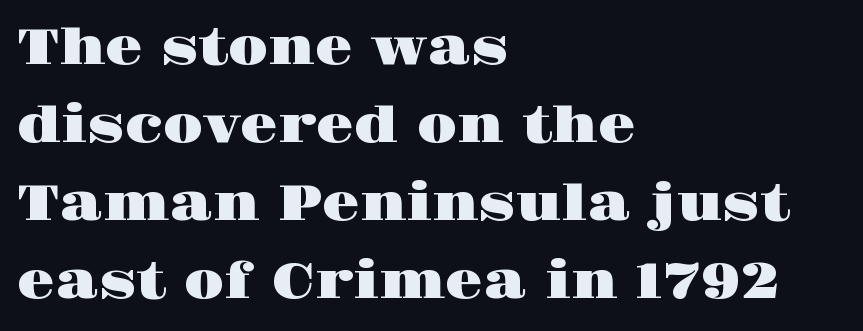
The image shows 49 px wide serif type, upright; set left-aligned, normal line spacing (1.59x), normal letter spacing, not underlined; high stroke contrast and a large x-height.
